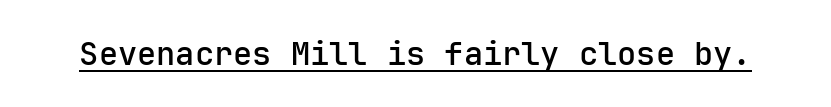
The image shows 32 px sans-serif type, upright, monospaced; set normal letter spacing, underlined; low stroke contrast and a medium x-height.
